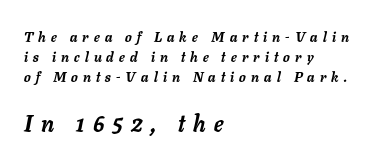
The image shows 23 px bold type, italic (leaning right); set left-aligned, normal line spacing (1.44x), unusually wide letter spacing (+0.37 em), not underlined; the second (bottom) block is 1.64x larger.
